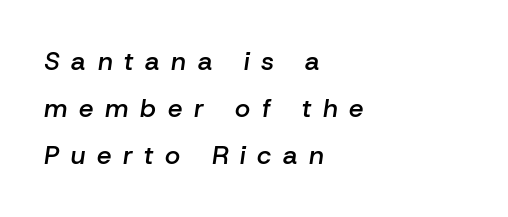
Q: Is the text bold? A: Semi-bold.
Q: Is the text italic (slanted)? A: Yes, it leans right by about 8 degrees.
Q: Is the text underlined? A: No.
Q: How is the paragraph aligned? A: Left-aligned.
Q: Is the spacing between letters normal or unusually wide? A: Unusually wide.
